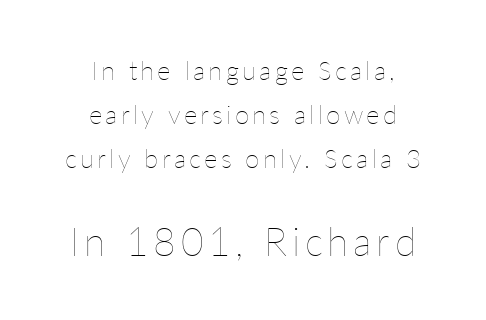
{"italic": "no", "bold": "no", "weight": "thin", "width": "normal", "stroke_contrast": "low", "x_height": "medium", "monospaced": "no", "underline": "no", "align": "center", "line_spacing": "normal", "line_spacing_ratio": 1.69, "larger_block": "second", "size_ratio": 1.5, "glyph_px": 39}
